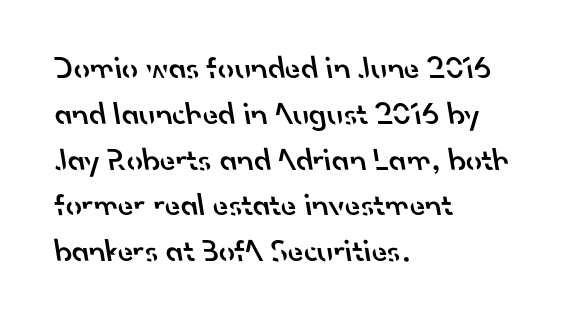
The rendering anchors every line to the left-hand side. Standard letterfit; no display-style spreading of the glyphs. You could not count columns in this text — the font is proportionally spaced. The typeface chosen for these lines omits serifs.
